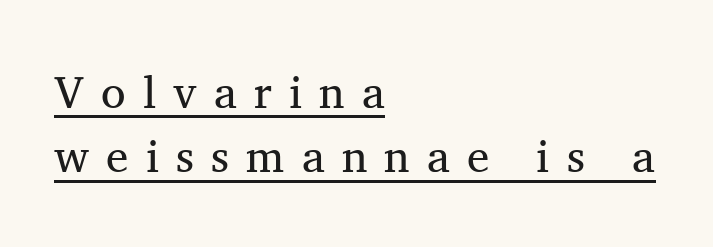
{"serif": "yes", "italic": "no", "bold": "no", "weight": "regular", "width": "normal", "stroke_contrast": "medium", "x_height": "medium", "monospaced": "no", "underline": "yes", "align": "left", "line_spacing": "normal", "line_spacing_ratio": 1.43, "letter_spacing": "wide", "letter_spacing_em": 0.38, "glyph_px": 45}
